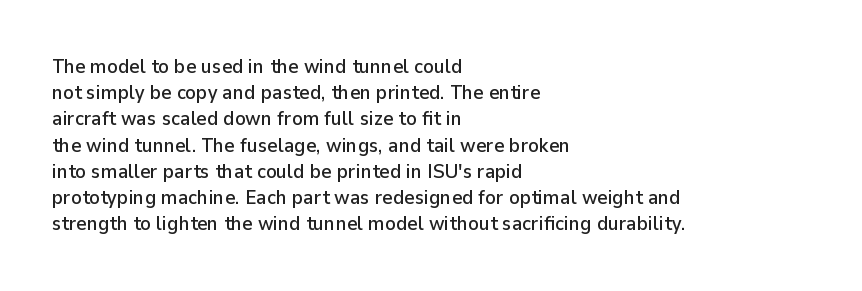
{"italic": "no", "underline": "no", "align": "left", "line_spacing": "normal", "line_spacing_ratio": 1.31, "letter_spacing": "normal", "letter_spacing_em": 0.0, "glyph_px": 20}
